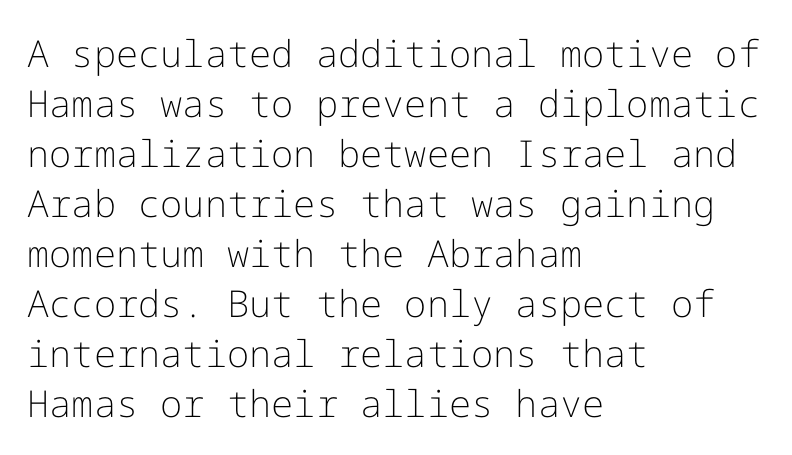
{"serif": "no", "italic": "no", "bold": "no", "weight": "light", "width": "normal", "stroke_contrast": "low", "x_height": "medium", "underline": "no", "align": "left", "line_spacing": "normal", "line_spacing_ratio": 1.35, "letter_spacing": "normal", "letter_spacing_em": 0.0, "glyph_px": 37}
